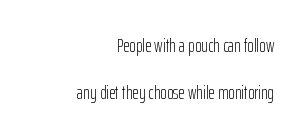
{"italic": "no", "bold": "no", "underline": "no", "align": "right", "line_spacing": "loose", "line_spacing_ratio": 2.34, "letter_spacing": "normal", "letter_spacing_em": 0.0, "glyph_px": 20}
